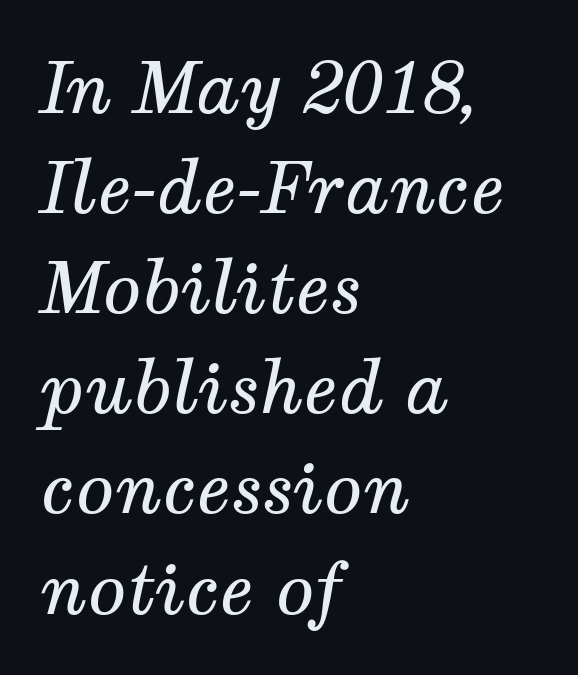
Is there much room between lines? A standard amount, neither cramped nor airy. The passage shown is typed in a proportional face where columns would drift. Font category for this specimen: serif. If you drew a ruler down the left edge, every line would touch it. The typesetting does not lean heavy: it is not bold. Nobody touched the tracking dial on this one.
